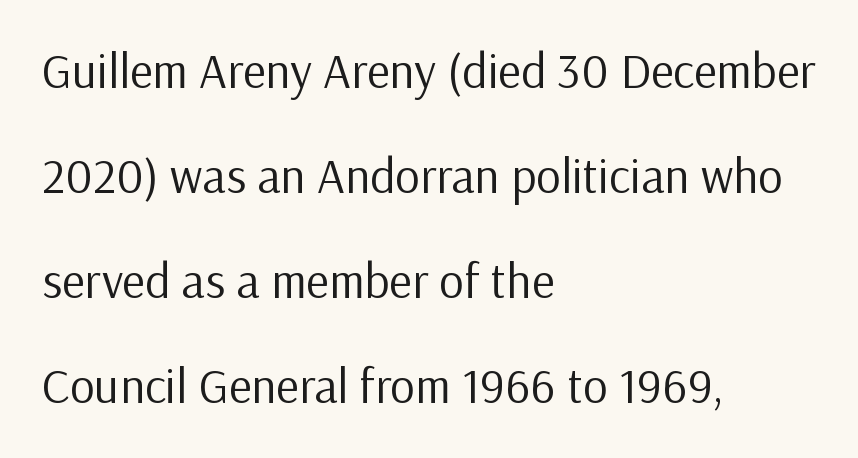
{"serif": "no", "italic": "no", "bold": "no", "weight": "regular", "width": "normal", "stroke_contrast": "low", "x_height": "medium", "monospaced": "no", "underline": "no", "align": "left", "line_spacing": "loose", "line_spacing_ratio": 2.14, "letter_spacing": "normal", "letter_spacing_em": 0.0, "glyph_px": 49}
